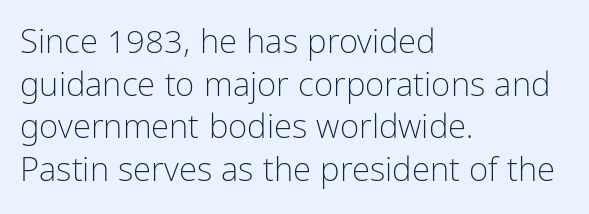
{"serif": "no", "italic": "no", "bold": "no", "weight": "light", "width": "condensed", "stroke_contrast": "low", "x_height": "medium", "monospaced": "no", "underline": "no", "align": "left", "line_spacing": "normal", "line_spacing_ratio": 1.29, "letter_spacing": "normal", "letter_spacing_em": 0.0, "glyph_px": 33}
